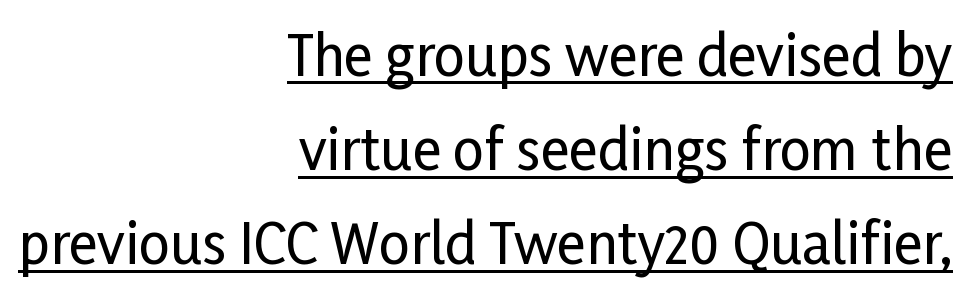
{"serif": "no", "italic": "no", "width": "condensed", "stroke_contrast": "low", "x_height": "medium", "monospaced": "no", "underline": "yes", "align": "right", "line_spacing_ratio": 1.71, "letter_spacing": "normal", "letter_spacing_em": 0.0, "glyph_px": 55}
